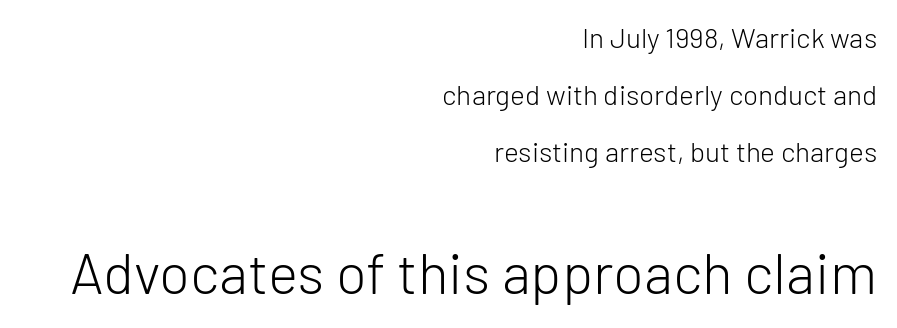
{"serif": "no", "italic": "no", "bold": "no", "weight": "light", "width": "normal", "stroke_contrast": "low", "x_height": "medium", "monospaced": "no", "underline": "no", "align": "right", "line_spacing": "loose", "line_spacing_ratio": 2.04, "letter_spacing": "normal", "letter_spacing_em": 0.0, "larger_block": "second", "size_ratio": 2.04, "glyph_px": 57}
